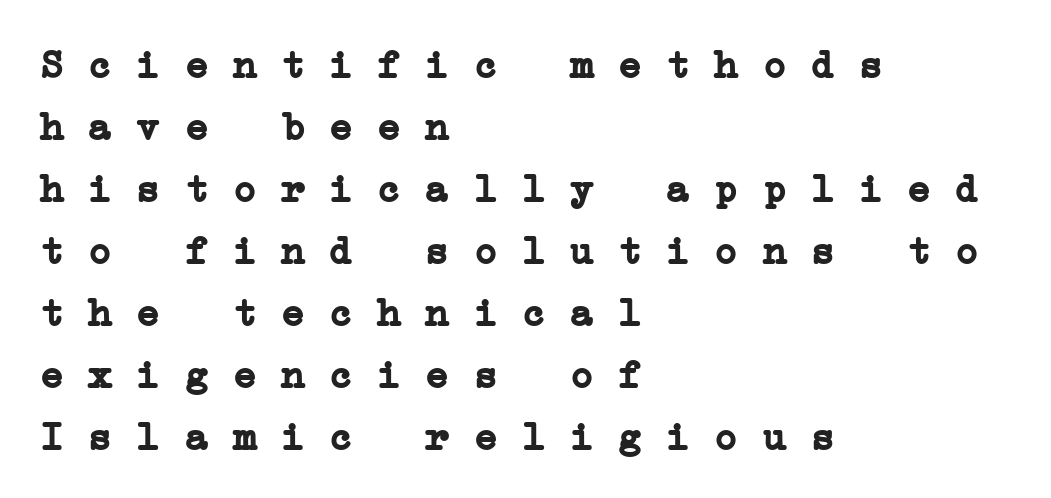
Q: Is the text bold? A: Yes.
Q: Is the typeface a serif or a sans-serif typeface? A: Serif.
Q: Is the text underlined? A: No.
Q: How is the paragraph aligned? A: Left-aligned.
Q: Is the spacing between letters normal or unusually wide? A: Normal.
Q: Is the spacing between lines tight, normal or loose? A: Normal.
Q: Width (condensed, normal, or wide)? A: Wide.
Q: Stroke contrast? A: Low.
Q: x-height? A: Medium.
Q: Monospaced? A: Yes.
